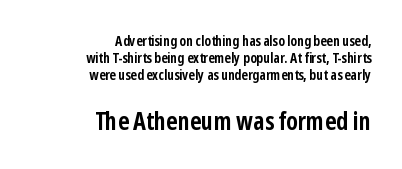
Q: Is the text bold? A: Yes.
Q: Is the text italic (slanted)? A: No, it is upright.
Q: Is the text underlined? A: No.
Q: How is the paragraph aligned? A: Right-aligned.
Q: Is the spacing between letters normal or unusually wide? A: Normal.
Q: Which block of text is set in a larger size, the first (top) or the second (bottom)? A: The second (bottom) one.
